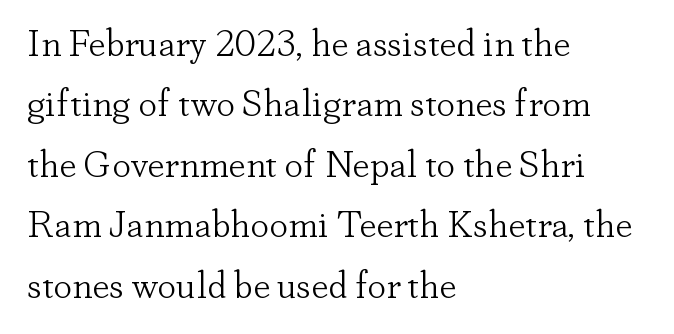
Stems here are at most as thick as an everyday book face. Nothing unusual about the tracking: characters are spaced as the font intends. Small tapered or slab feet sit at the stroke ends, so this counts as serif. Each new line begins a customary step beneath the previous one.
